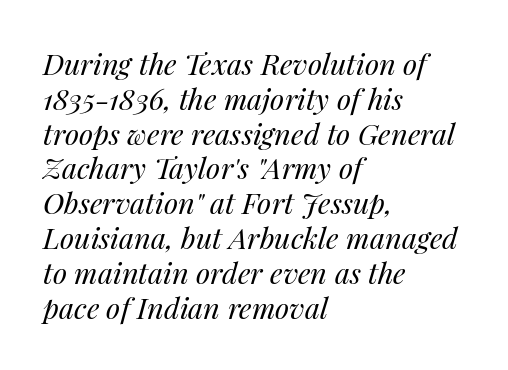
Q: Is the text bold? A: No.
Q: Is the text italic (slanted)? A: Yes, it leans right by about 14 degrees.
Q: Is the text underlined? A: No.
Q: How is the paragraph aligned? A: Left-aligned.
Q: Is the spacing between letters normal or unusually wide? A: Normal.
Q: Width (condensed, normal, or wide)? A: Normal.
Q: Stroke contrast? A: Medium.
Q: x-height? A: Medium.
Q: Monospaced? A: No.
